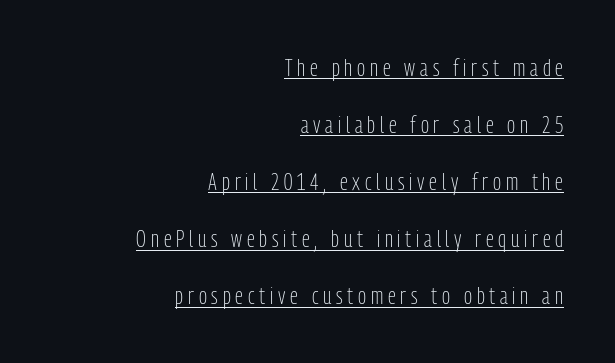
The image shows 24 px text type, upright; set right-aligned, loose line spacing (2.38x), unusually wide letter spacing (+0.2 em), underlined.
